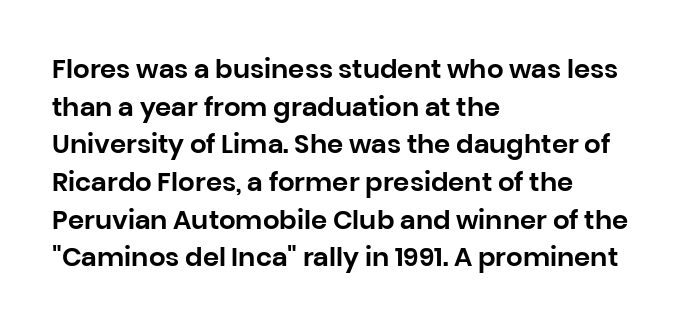
{"italic": "no", "underline": "no", "align": "left", "line_spacing": "normal", "line_spacing_ratio": 1.45, "letter_spacing": "normal", "letter_spacing_em": 0.0, "glyph_px": 26}
